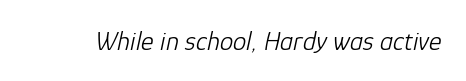
Q: Is the text bold? A: No.
Q: Is the text italic (slanted)? A: Yes, it leans right by about 12 degrees.
Q: Is the text underlined? A: No.
Q: Is the spacing between letters normal or unusually wide? A: Normal.
